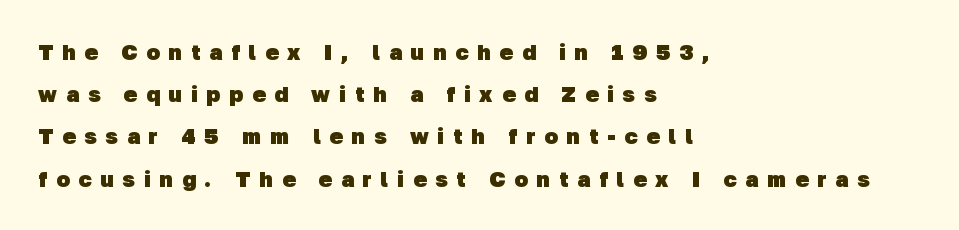
{"bold": "yes", "underline": "no", "align": "left", "line_spacing": "loose", "line_spacing_ratio": 1.92, "letter_spacing": "wide", "letter_spacing_em": 0.41, "glyph_px": 22}
